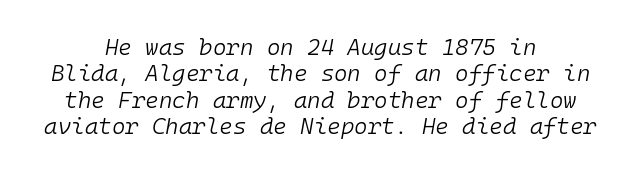
The typesetting does not lean heavy: it is not bold. Look at the tracking — it's just the regular setting, nothing added. Type without underlining. Horizontal alignment here is central, giving a formal, balanced look.
